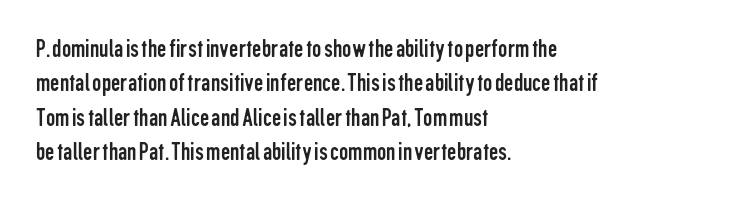
{"italic": "no", "bold": "no", "underline": "no", "align": "left", "line_spacing": "normal", "line_spacing_ratio": 1.32, "letter_spacing": "normal", "letter_spacing_em": 0.0, "glyph_px": 26}
